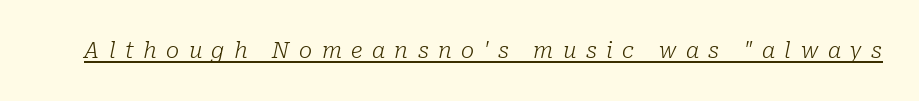
The image shows 22 px text type, italic (leaning right); set unusually wide letter spacing (+0.43 em), underlined.
